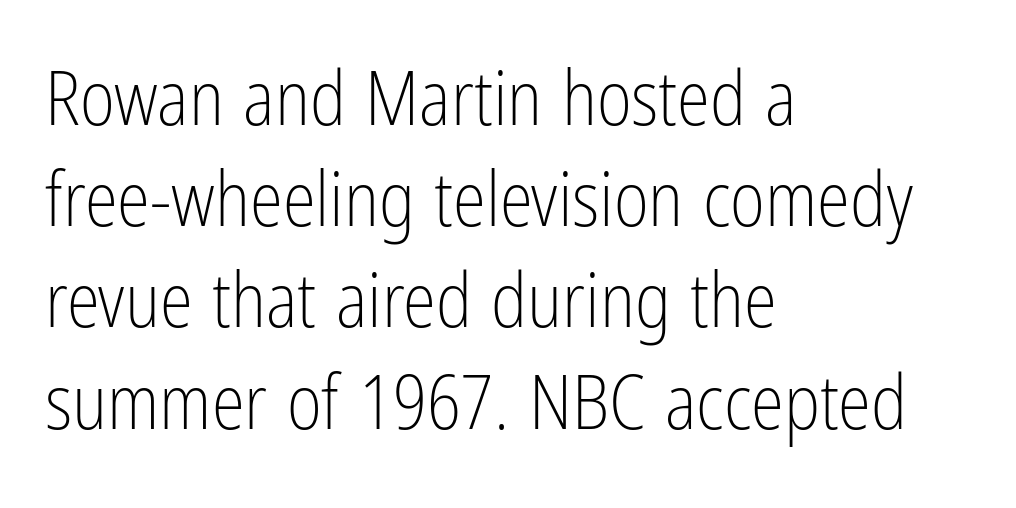
{"serif": "no", "italic": "no", "bold": "no", "weight": "light", "width": "condensed", "stroke_contrast": "low", "x_height": "medium", "monospaced": "no", "underline": "no", "align": "left", "line_spacing": "normal", "line_spacing_ratio": 1.35, "letter_spacing": "normal", "letter_spacing_em": 0.0, "glyph_px": 75}
